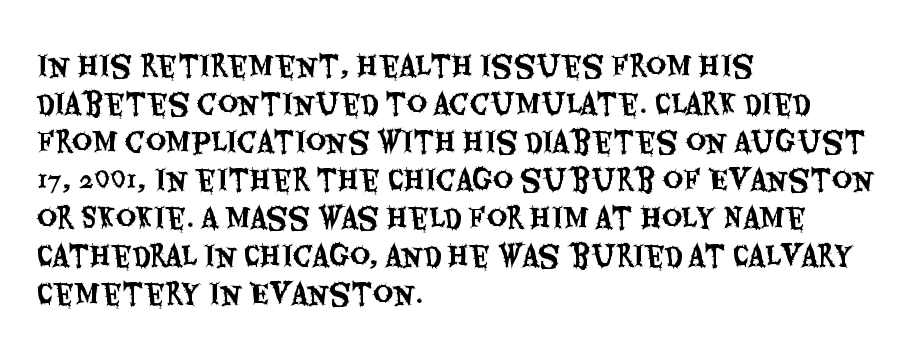
Caption: standard tracking, unaltered. Caption: multi-line text, flush left, ragged right. The specimen omits any rule beneath the text block's lines. The letters stand upright; this is a roman face.
